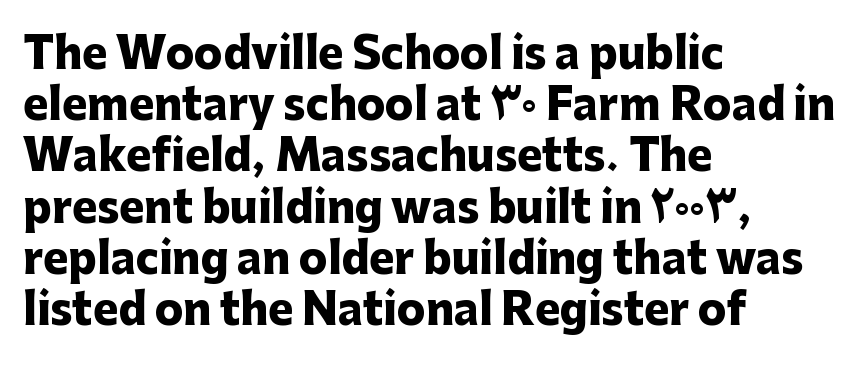
The letters stand upright; this is a roman face. Caption: bold face, heavy strokes. These lines are rendered in a variable-pitch font. The passage shown is not underscored anywhere. To sum up the face: it is a sans, with no serifs.
